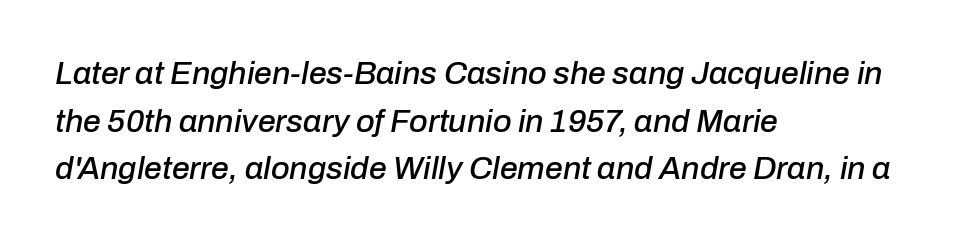
The image shows 32 px text type, italic (leaning right); set left-aligned, normal line spacing (1.49x), normal letter spacing, not underlined; low stroke contrast and a medium x-height.
